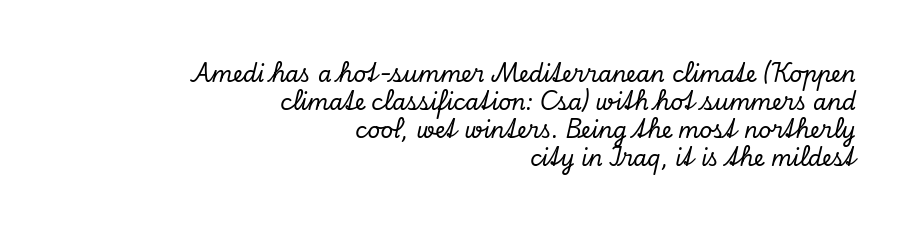
Q: Is the text italic (slanted)? A: Yes, it leans right by about 13 degrees.
Q: Is the text underlined? A: No.
Q: How is the paragraph aligned? A: Right-aligned.
Q: Is the spacing between letters normal or unusually wide? A: Normal.
Q: Is the spacing between lines tight, normal or loose? A: Normal.
